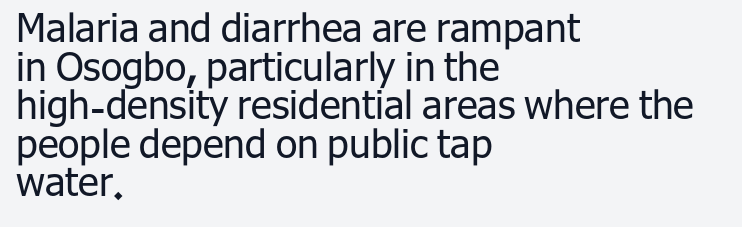
Q: Is the text bold? A: No.
Q: Is the text italic (slanted)? A: No, it is upright.
Q: Is the typeface a serif or a sans-serif typeface? A: Sans-serif.
Q: Is the text underlined? A: No.
Q: How is the paragraph aligned? A: Left-aligned.
Q: Is the spacing between letters normal or unusually wide? A: Normal.
Q: Is the spacing between lines tight, normal or loose? A: Tight.
Q: Width (condensed, normal, or wide)? A: Normal.
Q: Stroke contrast? A: Low.
Q: x-height? A: Medium.
Q: Monospaced? A: No.
